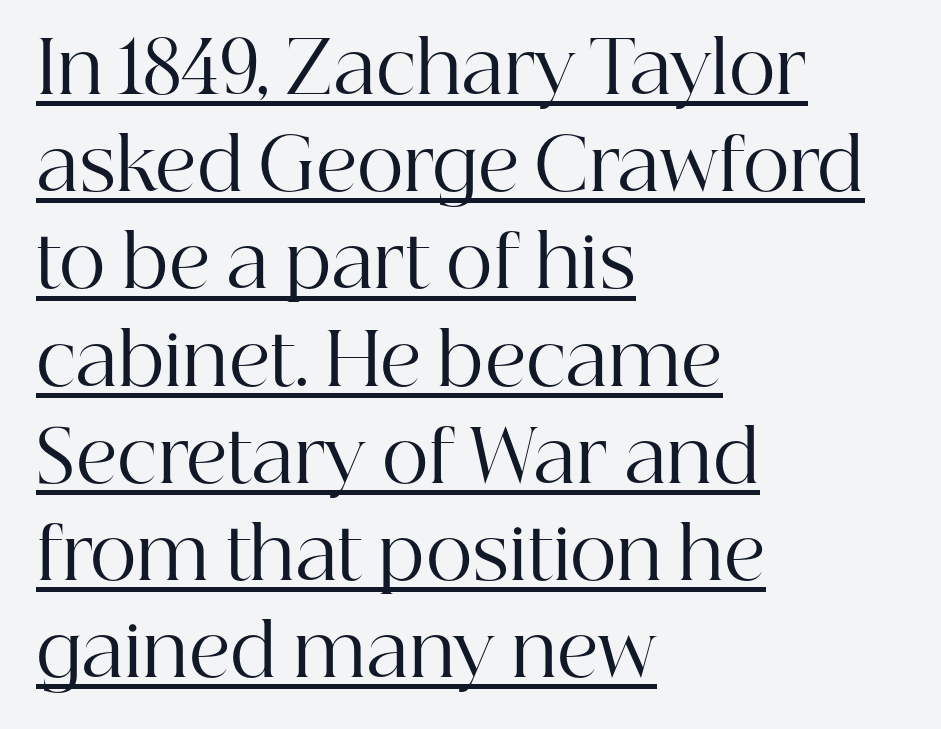
The image shows 72 px regular-weight serif type, upright; set left-aligned, normal line spacing (1.35x), normal letter spacing, underlined; high stroke contrast and a medium x-height.
